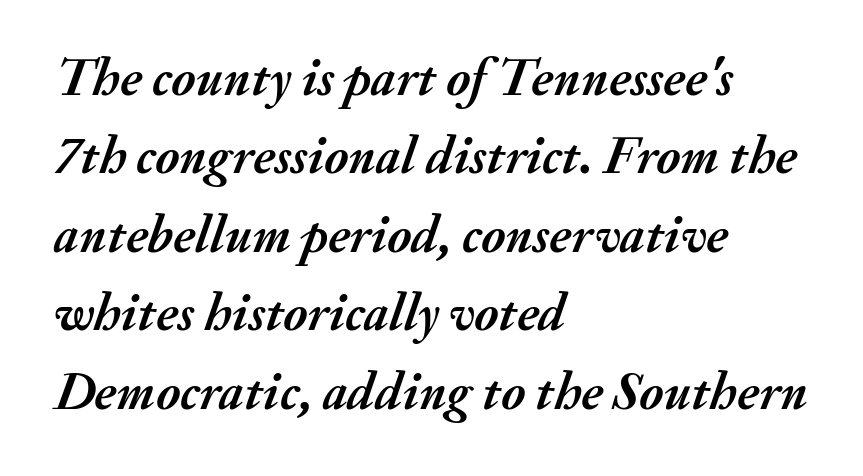
Q: Is the text bold? A: Yes.
Q: Is the text italic (slanted)? A: Yes, it leans right by about 20 degrees.
Q: Is the text underlined? A: No.
Q: How is the paragraph aligned? A: Left-aligned.
Q: Is the spacing between letters normal or unusually wide? A: Normal.
Q: Is the spacing between lines tight, normal or loose? A: Normal.
Q: Width (condensed, normal, or wide)? A: Normal.
Q: Stroke contrast? A: Medium.
Q: x-height? A: Small.
Q: Monospaced? A: No.
